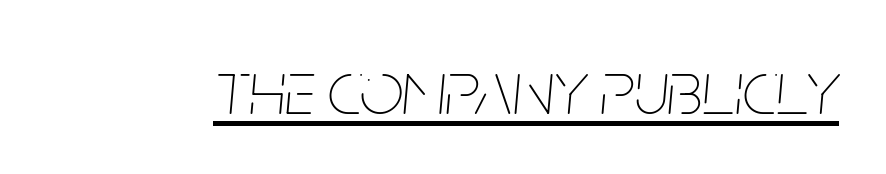
The image shows 77 px thin, condensed type, italic (leaning right); set normal letter spacing, underlined; low stroke contrast and a large x-height.
